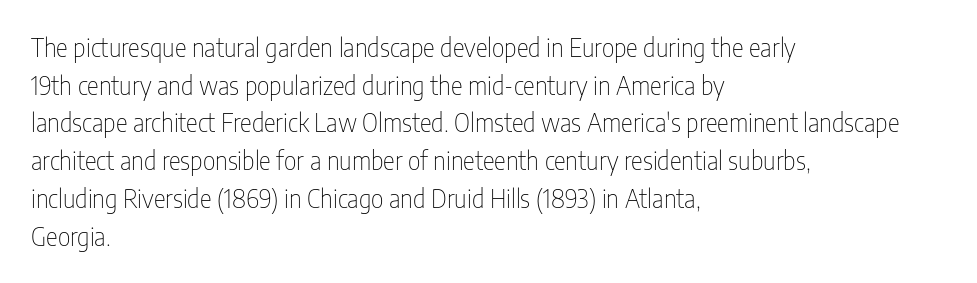
Q: Is the text bold? A: No.
Q: Is the text italic (slanted)? A: No, it is upright.
Q: Is the text underlined? A: No.
Q: How is the paragraph aligned? A: Left-aligned.
Q: Is the spacing between letters normal or unusually wide? A: Normal.
Q: Is the spacing between lines tight, normal or loose? A: Normal.
